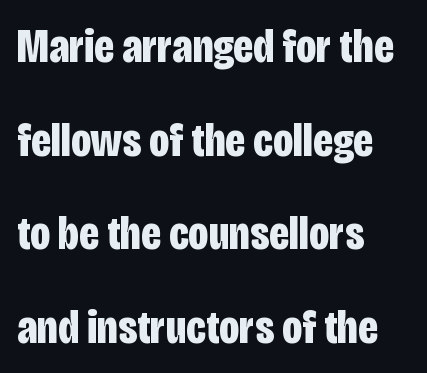
Q: Is the text bold? A: Yes.
Q: Is the text italic (slanted)? A: No, it is upright.
Q: Is the typeface a serif or a sans-serif typeface? A: Sans-serif.
Q: Is the text underlined? A: No.
Q: How is the paragraph aligned? A: Left-aligned.
Q: Is the spacing between letters normal or unusually wide? A: Normal.
Q: Is the spacing between lines tight, normal or loose? A: Loose.
Q: Width (condensed, normal, or wide)? A: Condensed.
Q: Stroke contrast? A: Low.
Q: x-height? A: Large.
Q: Monospaced? A: No.
